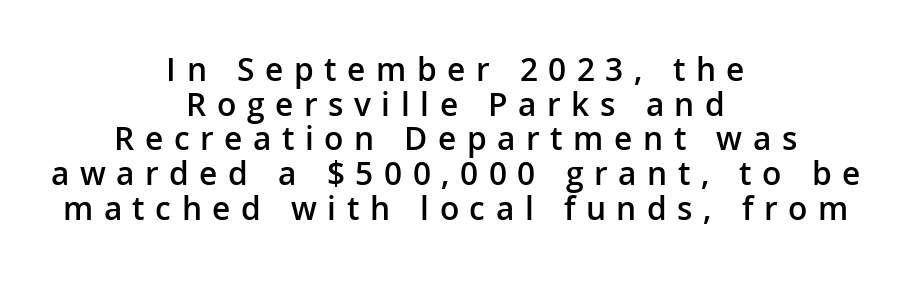
{"serif": "no", "italic": "no", "bold": "semi", "weight": "semibold", "width": "normal", "stroke_contrast": "low", "x_height": "medium", "monospaced": "no", "underline": "no", "align": "center", "line_spacing": "tight", "line_spacing_ratio": 1.02, "letter_spacing": "wide", "letter_spacing_em": 0.31, "glyph_px": 34}
